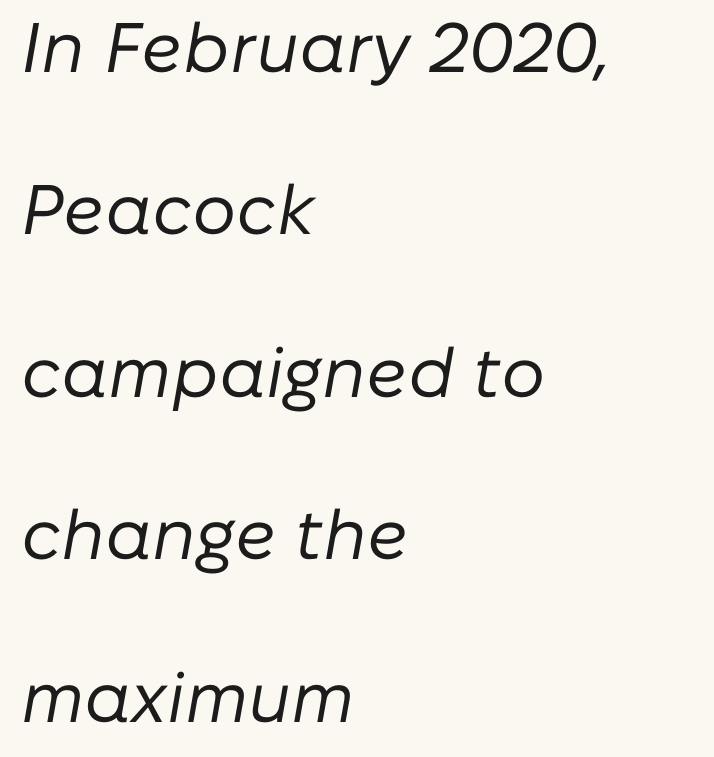
The image shows 70 px regular-weight type, italic (leaning right); set left-aligned, loose line spacing (2.32x), normal letter spacing, not underlined; low stroke contrast and a medium x-height.
